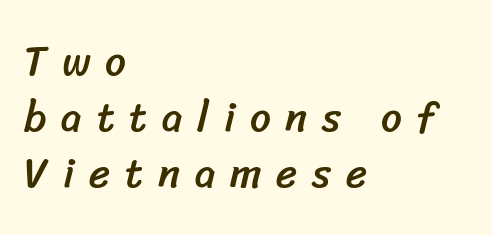
{"serif": "no", "width": "normal", "stroke_contrast": "low", "x_height": "medium", "monospaced": "no", "underline": "no", "align": "left", "line_spacing": "normal", "line_spacing_ratio": 1.37, "letter_spacing": "wide", "letter_spacing_em": 0.36, "glyph_px": 41}
